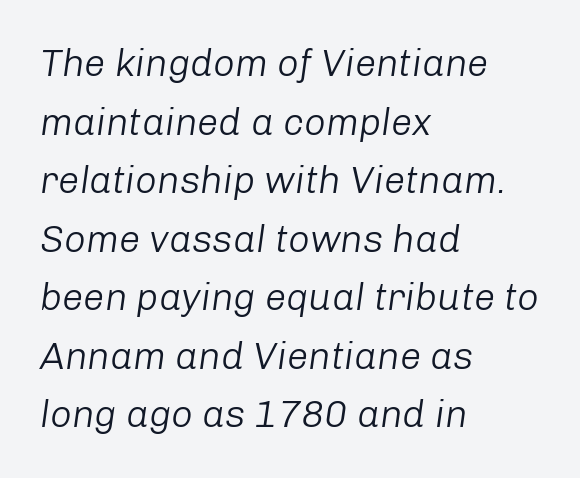
{"italic": "yes", "lean": "right", "slant_degrees": 8, "bold": "no", "weight": "light", "width": "normal", "stroke_contrast": "low", "x_height": "medium", "monospaced": "no", "underline": "no", "align": "left", "line_spacing": "normal", "line_spacing_ratio": 1.54, "letter_spacing": "normal", "letter_spacing_em": 0.0, "glyph_px": 38}
